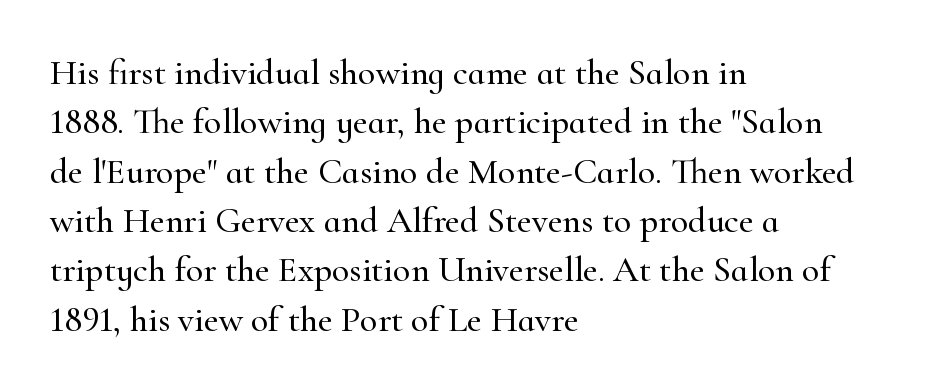
{"serif": "yes", "italic": "no", "width": "normal", "stroke_contrast": "high", "x_height": "small", "monospaced": "no", "underline": "no", "align": "left", "line_spacing": "normal", "line_spacing_ratio": 1.37, "letter_spacing": "normal", "letter_spacing_em": 0.0, "glyph_px": 36}
